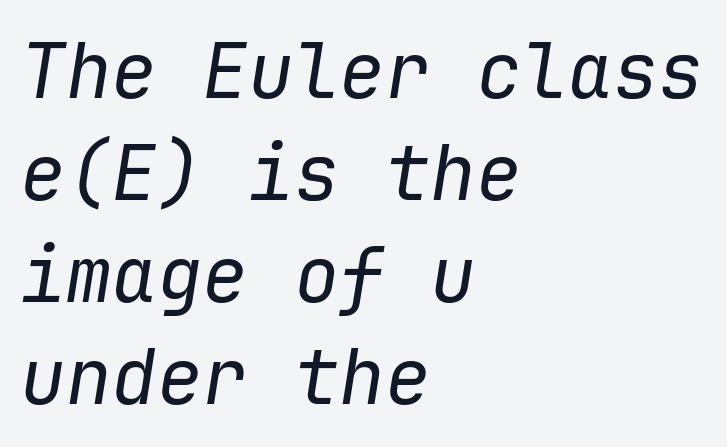
{"italic": "yes", "lean": "right", "slant_degrees": 9, "bold": "no", "weight": "regular", "width": "normal", "stroke_contrast": "low", "x_height": "medium", "monospaced": "yes", "underline": "no", "align": "left", "line_spacing": "normal", "line_spacing_ratio": 1.34, "letter_spacing": "normal", "letter_spacing_em": 0.0, "glyph_px": 76}
